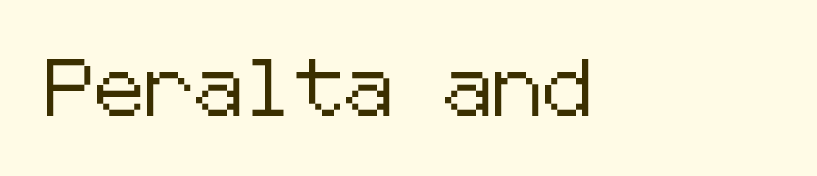
The image shows 56 px sans-serif type, upright; set normal letter spacing, not underlined; low stroke contrast and a medium x-height.
